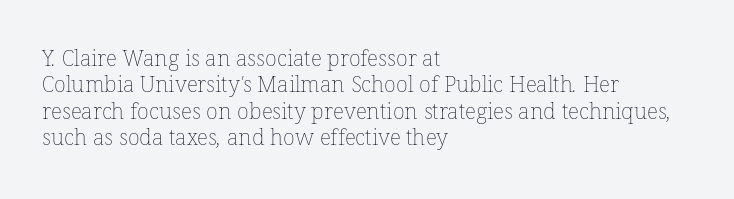
The image shows 22 px text type; set left-aligned, line spacing 1.2x, normal letter spacing, not underlined.
